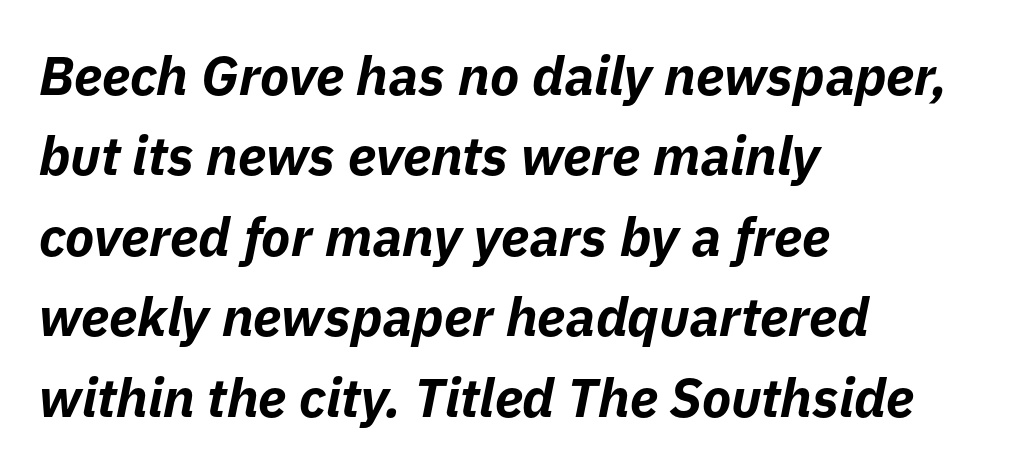
{"italic": "yes", "lean": "right", "slant_degrees": 11, "bold": "yes", "weight": "bold", "width": "normal", "stroke_contrast": "low", "x_height": "medium", "monospaced": "no", "underline": "no", "align": "left", "line_spacing": "normal", "line_spacing_ratio": 1.49, "letter_spacing": "normal", "letter_spacing_em": 0.0, "glyph_px": 54}
